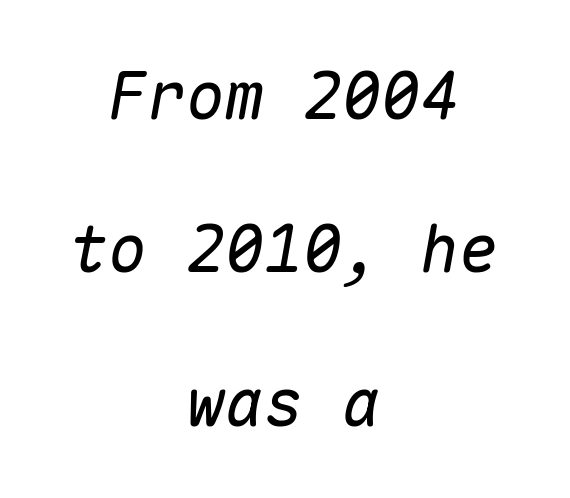
Q: Is the text italic (slanted)? A: Yes, it leans right by about 10 degrees.
Q: Is the text underlined? A: No.
Q: How is the paragraph aligned? A: Centered.
Q: Is the spacing between letters normal or unusually wide? A: Normal.
Q: Is the spacing between lines tight, normal or loose? A: Loose.
Q: Width (condensed, normal, or wide)? A: Normal.
Q: Stroke contrast? A: Medium.
Q: x-height? A: Medium.
Q: Monospaced? A: Yes.
